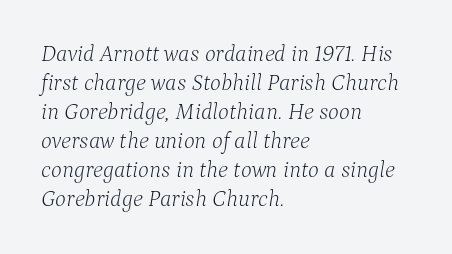
The image shows 23 px text type, italic (leaning right); set left-aligned, normal line spacing (1.26x), normal letter spacing, not underlined.
